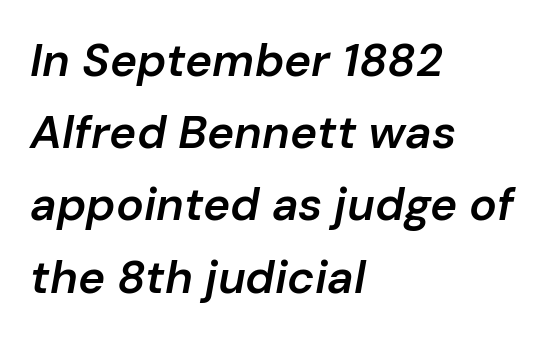
Q: Is the text bold? A: Semi-bold.
Q: Is the text italic (slanted)? A: Yes, it leans right by about 10 degrees.
Q: Is the text underlined? A: No.
Q: How is the paragraph aligned? A: Left-aligned.
Q: Is the spacing between letters normal or unusually wide? A: Normal.
Q: Is the spacing between lines tight, normal or loose? A: Normal.
Q: Width (condensed, normal, or wide)? A: Normal.
Q: Stroke contrast? A: Low.
Q: x-height? A: Medium.
Q: Monospaced? A: No.
